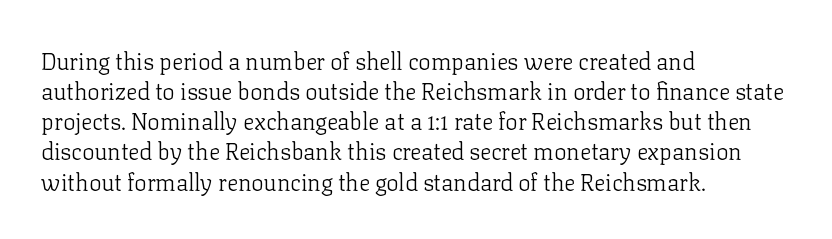
{"italic": "no", "bold": "no", "underline": "no", "align": "left", "line_spacing": "normal", "line_spacing_ratio": 1.31, "letter_spacing": "normal", "letter_spacing_em": 0.0, "glyph_px": 23}
